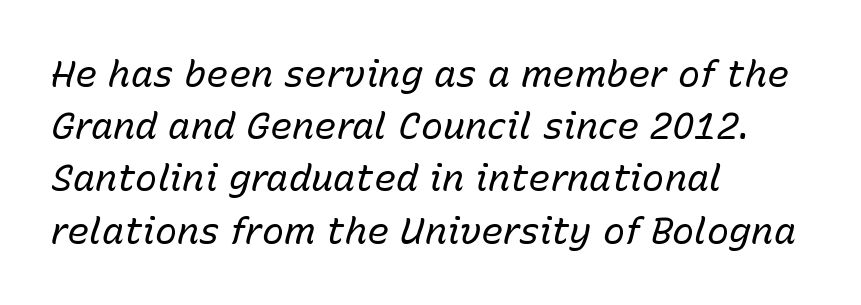
{"italic": "yes", "lean": "right", "slant_degrees": 15, "bold": "no", "weight": "regular", "width": "normal", "stroke_contrast": "low", "x_height": "medium", "monospaced": "no", "underline": "no", "align": "left", "line_spacing": "normal", "line_spacing_ratio": 1.41, "letter_spacing": "normal", "letter_spacing_em": 0.0, "glyph_px": 37}
